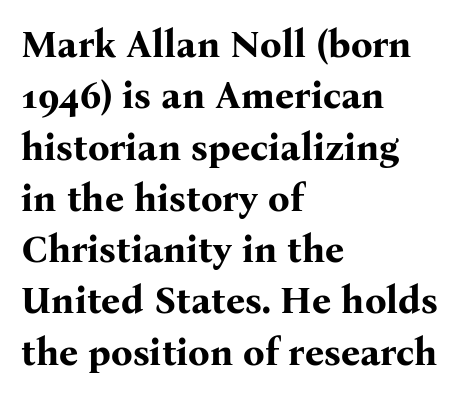
The image shows 38 px bold serif type, upright; set left-aligned, normal line spacing (1.35x), normal letter spacing, not underlined; medium stroke contrast and a medium x-height.
